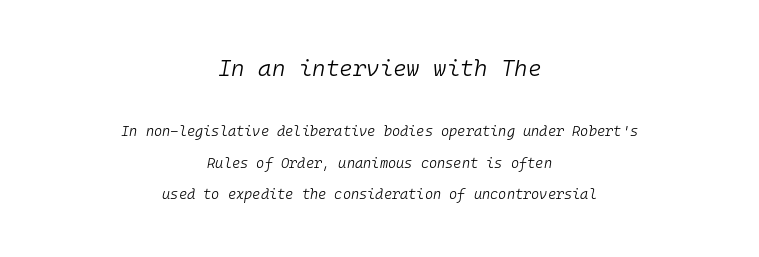
{"italic": "yes", "lean": "right", "slant_degrees": 10, "bold": "no", "underline": "no", "align": "center", "line_spacing": "loose", "line_spacing_ratio": 2.22, "letter_spacing": "normal", "letter_spacing_em": 0.0, "larger_block": "first", "size_ratio": 1.64, "glyph_px": 23}
